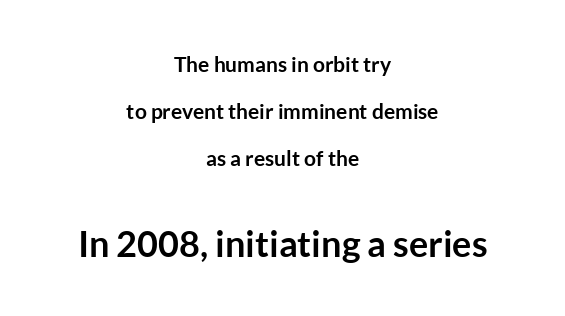
Reading down the column, the eye jumps a long way to each next line. The rendering keeps characters at their native spacing. No feet cap the strokes, marking this as sans-serif type. The strip under each line holds only bare page.
